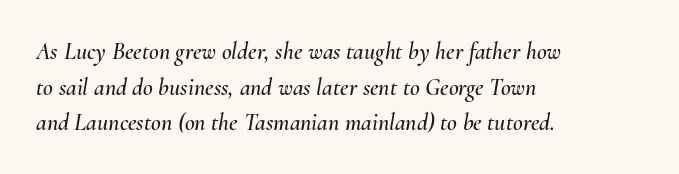
Slanted lettering throughout. Only glyphs here, with clear space below each row. If you drew a ruler down the left edge, every line would touch it. Characters follow at the spacing the type designer built in. Baseline-to-baseline distance is the conventional proportion of letter height.
